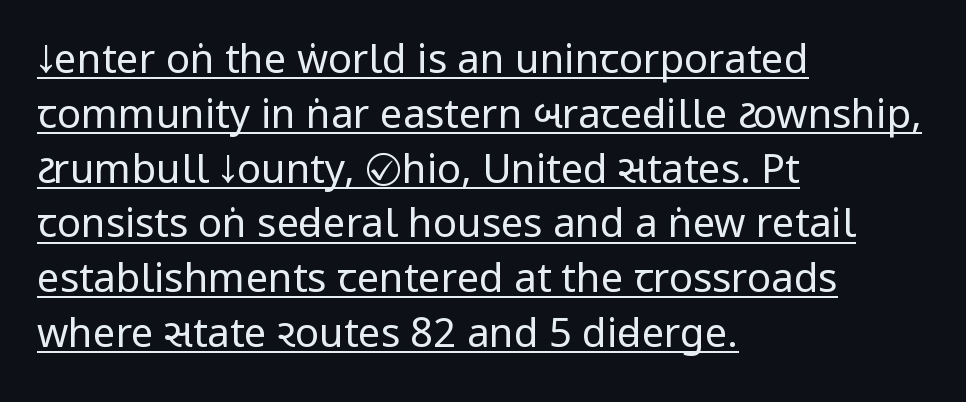
The passage shown is typed in a proportional face where columns would drift. Glyph-to-glyph distance matches everyday printed text. Which margin do the lines hug? The left one — the right edge is uneven. The typography opts for an upright posture over an oblique one. Type style note: lacks serifs. Does the leading feel generous? No, just average.
